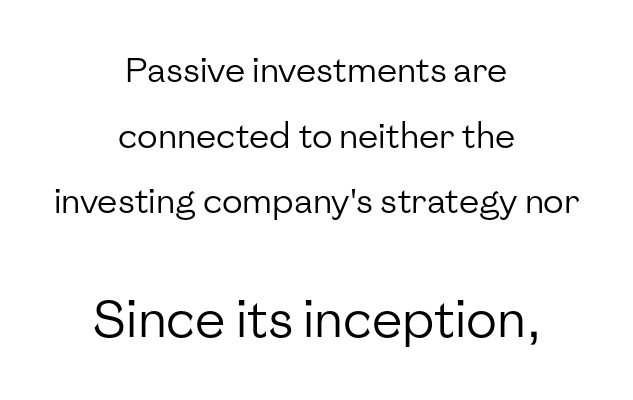
{"serif": "no", "italic": "no", "bold": "no", "weight": "regular", "width": "normal", "stroke_contrast": "low", "x_height": "medium", "monospaced": "no", "underline": "no", "align": "center", "line_spacing": "loose", "line_spacing_ratio": 1.93, "letter_spacing": "normal", "letter_spacing_em": 0.0, "larger_block": "second", "size_ratio": 1.5, "glyph_px": 51}
